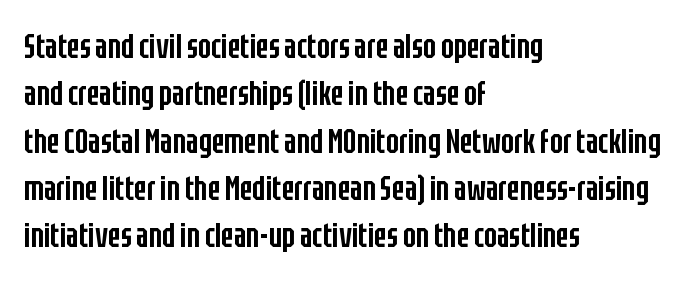
Do the letters lean? They stand straight. Check where the strokes stop: nothing finishes them off — pure sans. Looks like regular typesetting: each glyph gets only the width it needs. Default kerning and tracking; the words read as compact shapes. The passage shown is semibold, sitting just below true bold. Reading down the block, your eye returns to a fixed left position each line.
